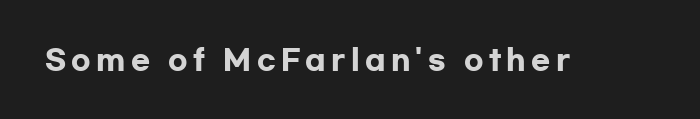
{"serif": "no", "italic": "no", "bold": "yes", "weight": "heavy", "width": "wide", "stroke_contrast": "low", "x_height": "medium", "monospaced": "no", "underline": "no", "glyph_px": 28}
